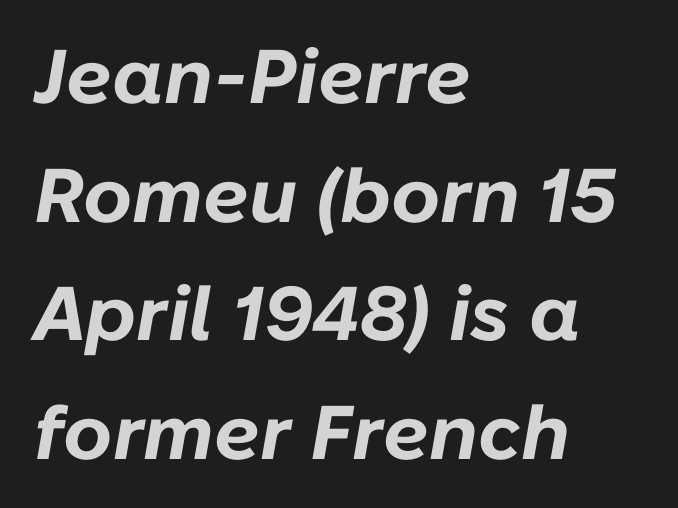
{"italic": "yes", "lean": "right", "slant_degrees": 10, "bold": "yes", "weight": "bold", "width": "normal", "stroke_contrast": "low", "x_height": "medium", "monospaced": "no", "underline": "no", "align": "left", "line_spacing": "normal", "line_spacing_ratio": 1.56, "letter_spacing": "normal", "letter_spacing_em": 0.0, "glyph_px": 76}
